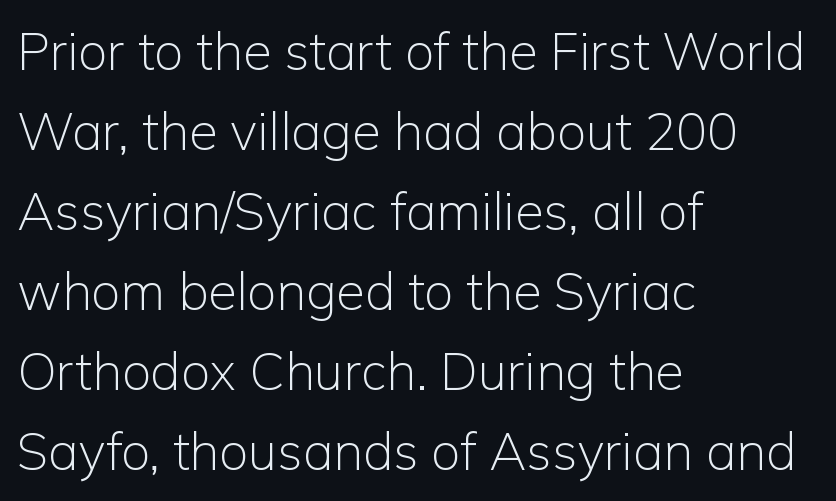
A typesetter would call this leading conventional body-copy spacing. Observe the ordinary spacing: letters are neighbours, not strangers. A typesetter would label this face a sans. Each line starts at the same left margin while the right side varies. The rendering uses natural spacing where letterforms have individual widths. The zone under the glyphs is completely vacant.
